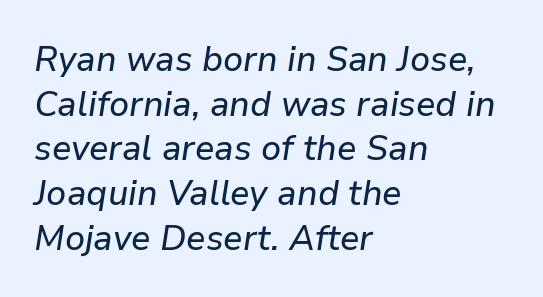
{"italic": "yes", "lean": "right", "slant_degrees": 9, "width": "normal", "stroke_contrast": "low", "x_height": "medium", "monospaced": "no", "underline": "no", "align": "left", "line_spacing_ratio": 1.24, "letter_spacing": "normal", "letter_spacing_em": 0.0, "glyph_px": 36}
